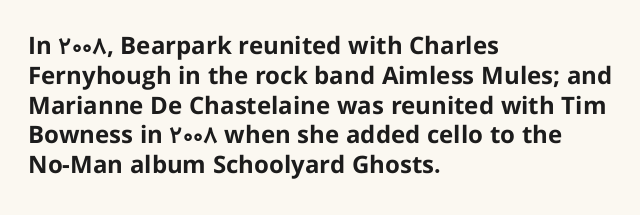
{"italic": "no", "bold": "yes", "underline": "no", "align": "left", "line_spacing_ratio": 1.24, "letter_spacing": "normal", "letter_spacing_em": 0.0, "glyph_px": 24}
